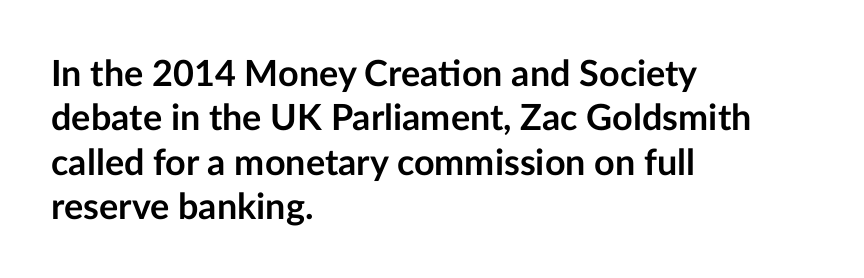
The image shows 36 px semibold sans-serif type, upright; set left-aligned, line spacing 1.23x, normal letter spacing, not underlined; low stroke contrast and a medium x-height.
